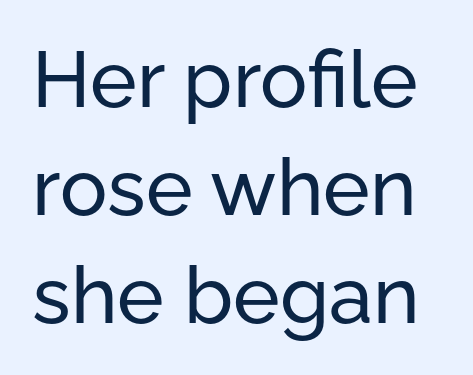
Q: Is the text italic (slanted)? A: No, it is upright.
Q: Is the typeface a serif or a sans-serif typeface? A: Sans-serif.
Q: Is the text underlined? A: No.
Q: Is the spacing between letters normal or unusually wide? A: Normal.
Q: Is the spacing between lines tight, normal or loose? A: Normal.
Q: Width (condensed, normal, or wide)? A: Normal.
Q: Stroke contrast? A: Low.
Q: x-height? A: Medium.
Q: Monospaced? A: No.
